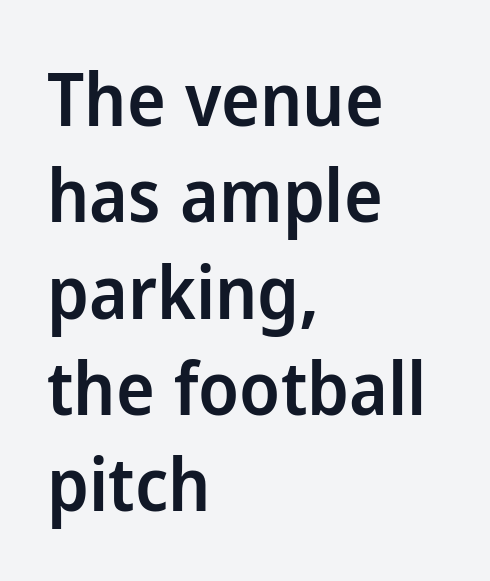
How are the letters spaced? Ordinarily, with no added tracking. The text block is weighted toward the left margin, trailing off unevenly rightward. Its strokes are somewhat broadened, the hallmark of semibold type. Lines of text with bare space underneath.
